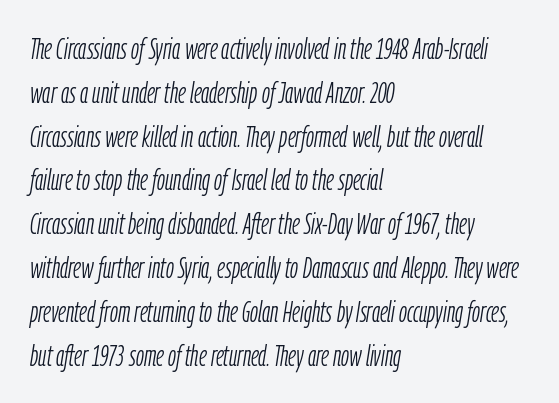
Each stroke keeps to a modest, everyday thickness or less. Typeset ragged right — the left edge is the straight one. Looking at the ascenders, they clearly lean. Looks like regular typesetting: each glyph gets only the width it needs. This rendering leaves character spacing at its baseline value.
